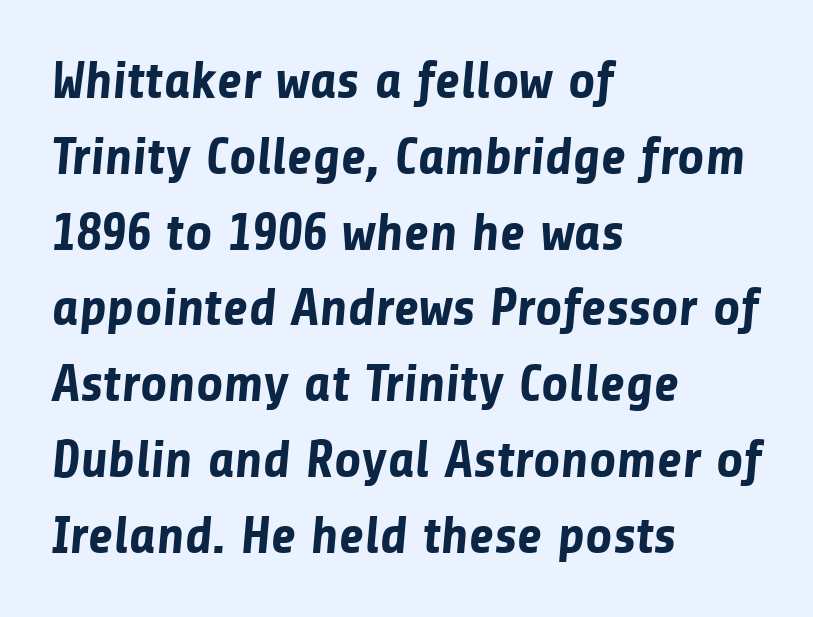
Caption: standard tracking, unaltered. Only glyphs here, with clear space below each row. In terms of weight, the rendering is a true, heavy bold. Horizontally, the lines are justified to the leading edge only.
